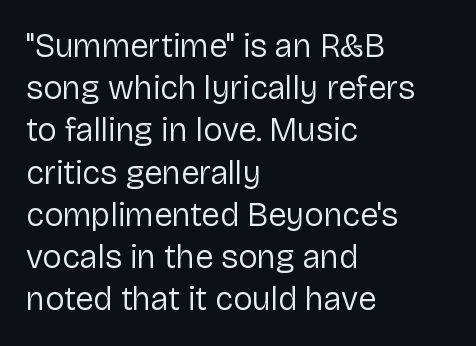
Q: Is the text bold? A: No.
Q: Is the text italic (slanted)? A: No, it is upright.
Q: Is the typeface a serif or a sans-serif typeface? A: Sans-serif.
Q: Is the text underlined? A: No.
Q: How is the paragraph aligned? A: Left-aligned.
Q: Is the spacing between letters normal or unusually wide? A: Normal.
Q: Is the spacing between lines tight, normal or loose? A: Normal.
Q: Width (condensed, normal, or wide)? A: Normal.
Q: Stroke contrast? A: Low.
Q: x-height? A: Medium.
Q: Monospaced? A: No.
